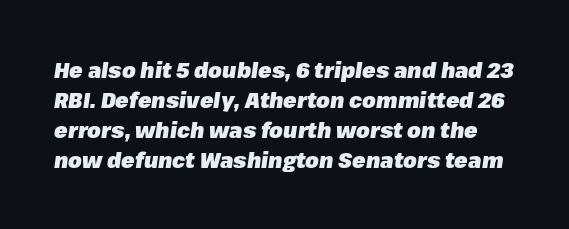
Q: Is the text bold? A: Yes.
Q: Is the text italic (slanted)? A: Yes, it leans right by about 8 degrees.
Q: Is the text underlined? A: No.
Q: Is the spacing between letters normal or unusually wide? A: Normal.
Q: Is the spacing between lines tight, normal or loose? A: Normal.
